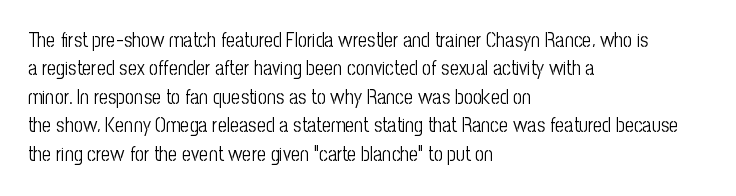
{"italic": "no", "bold": "no", "underline": "no", "align": "left", "line_spacing": "normal", "line_spacing_ratio": 1.42, "letter_spacing": "normal", "letter_spacing_em": 0.0, "glyph_px": 20}
